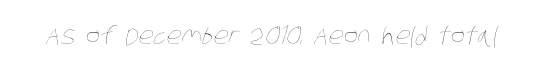
Rule under the text: the space is simply empty. What stands out about the letter spacing? Nothing — it is the standard amount. Think standard paragraph weight, or any step lighter than that.
